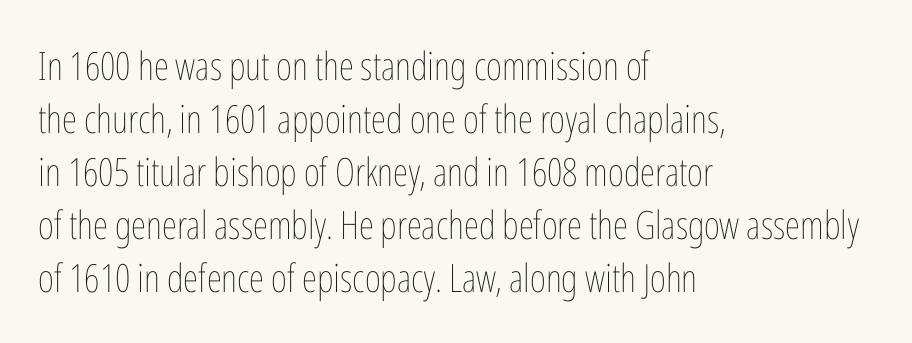
The rendering uses natural spacing where letterforms have individual widths. The gaps between neighbouring characters are ordinary and unremarkable. Layout note: lines flush left. Italic? Not at all — the glyphs are vertical. The words here are not underlined.
